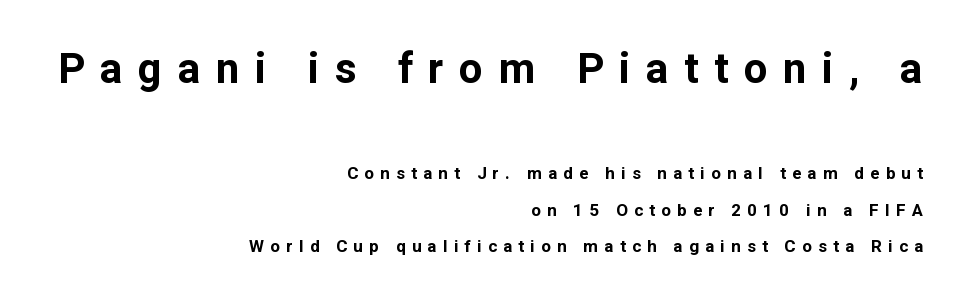
This sample uses expanded letter spacing, leaving extra air between glyphs. The earlier block is typeset at a bigger size than the later block. Does the leading feel generous? Absolutely, it's lavish. The space beneath each line is pristine and unruled. Grotesque or geometric, the face here clearly has no serifs.
